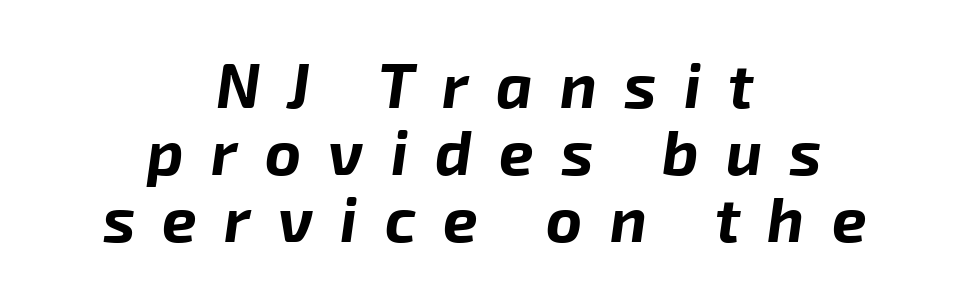
Q: Is the text bold? A: Yes.
Q: Is the text italic (slanted)? A: Yes, it leans right by about 8 degrees.
Q: Is the text underlined? A: No.
Q: How is the paragraph aligned? A: Centered.
Q: Is the spacing between letters normal or unusually wide? A: Unusually wide.
Q: Is the spacing between lines tight, normal or loose? A: Tight.
Q: Width (condensed, normal, or wide)? A: Normal.
Q: Stroke contrast? A: Low.
Q: x-height? A: Medium.
Q: Monospaced? A: No.
